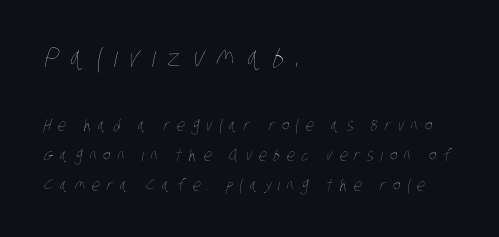
The image shows 28 px thin, condensed type; set left-aligned, line spacing 1.86x, unusually wide letter spacing (+0.43 em), not underlined; the first (top) block is 1.75x larger; low stroke contrast and a large x-height.
